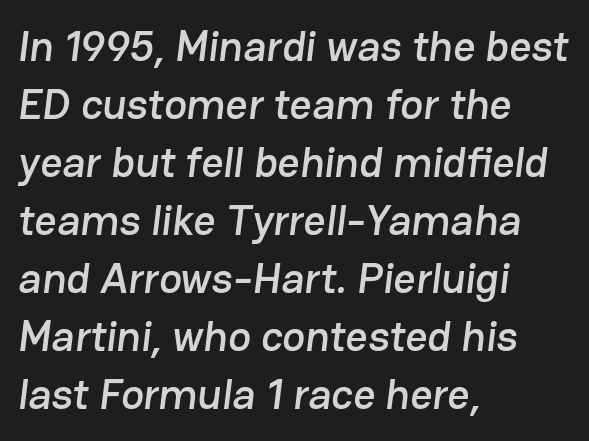
Reading down the block, your eye returns to a fixed left position each line. Type without underlining. Think of a printed novel: that variable character pitch is what you see here. Each word holds together tightly as a unit, with standard inter-letter gaps. Regarding serifs, this sample does without them.
